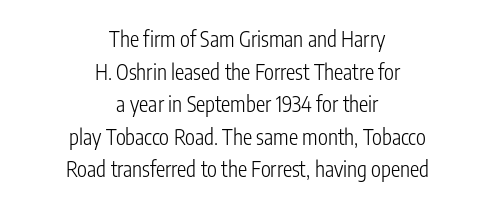
Glance below the letters and you will spot only blank space. Typeset on center — no edge is straight. Compared with typical body copy, the letter spacing here is the same. No heavy texture on the line: the type isn't bold.
